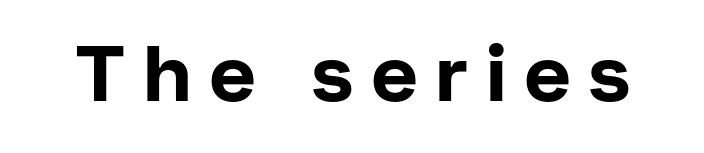
Q: Is the text bold? A: Yes.
Q: Is the text italic (slanted)? A: No, it is upright.
Q: Is the typeface a serif or a sans-serif typeface? A: Sans-serif.
Q: Is the text underlined? A: No.
Q: Is the spacing between letters normal or unusually wide? A: Unusually wide.
Q: Width (condensed, normal, or wide)? A: Normal.
Q: Stroke contrast? A: Low.
Q: x-height? A: Medium.
Q: Monospaced? A: No.
